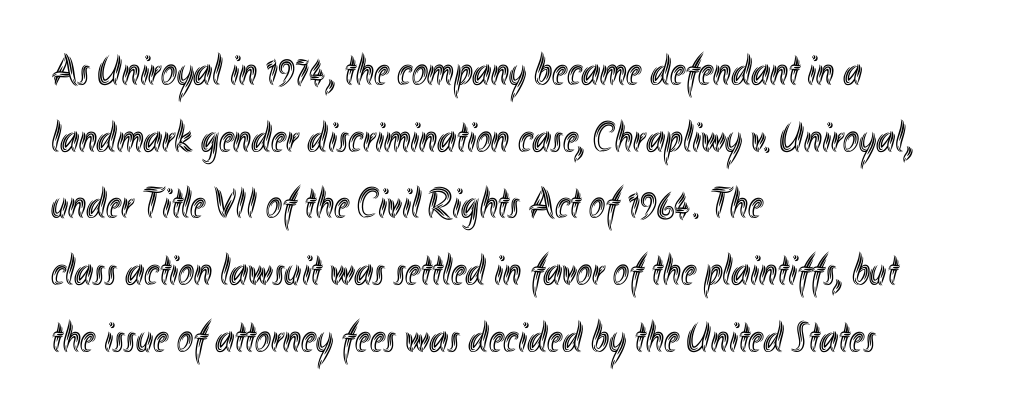
{"width": "condensed", "x_height": "small", "monospaced": "no", "underline": "no", "align": "left", "line_spacing": "normal", "line_spacing_ratio": 1.55, "letter_spacing": "normal", "letter_spacing_em": 0.0, "glyph_px": 43}
